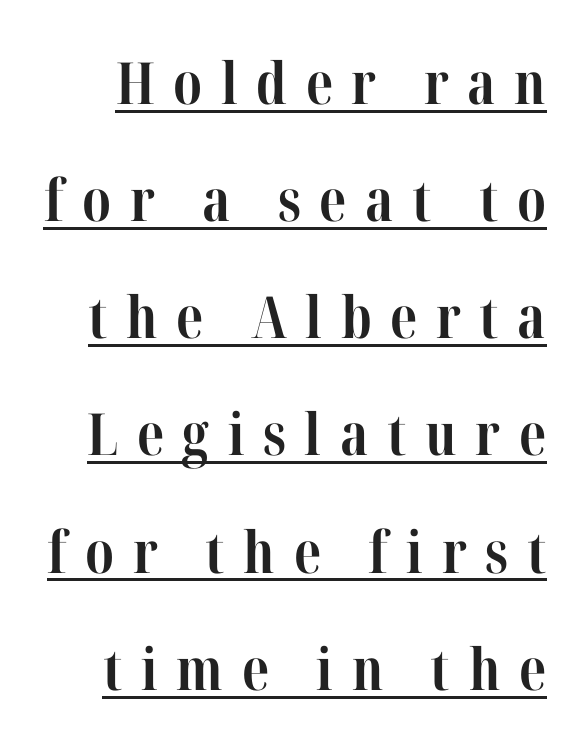
{"serif": "yes", "italic": "no", "bold": "yes", "weight": "bold", "width": "condensed", "stroke_contrast": "high", "x_height": "medium", "monospaced": "no", "underline": "yes", "line_spacing": "loose", "line_spacing_ratio": 2.02, "letter_spacing": "wide", "letter_spacing_em": 0.32, "glyph_px": 58}
